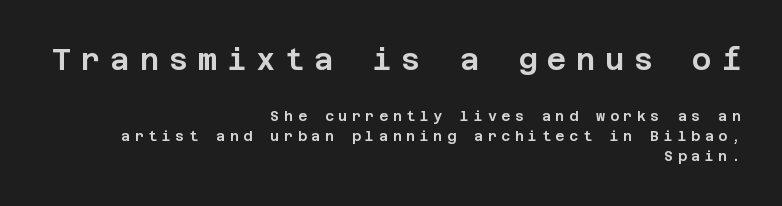
Words appear elongated and porous because spacing is wide. The lines sit at an ordinary, default distance from one another. A flush-right, rag-left setting is used for this passage. The emphasis by scale lands on block number one, above. Serifs: no, the terminals of the letterforms are clean. The words here are not underlined.
